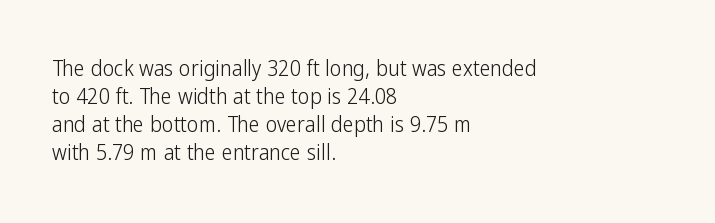
Q: Is the text bold? A: No.
Q: Is the text italic (slanted)? A: No, it is upright.
Q: Is the text underlined? A: No.
Q: How is the paragraph aligned? A: Left-aligned.
Q: Is the spacing between letters normal or unusually wide? A: Normal.
Q: Is the spacing between lines tight, normal or loose? A: Normal.
